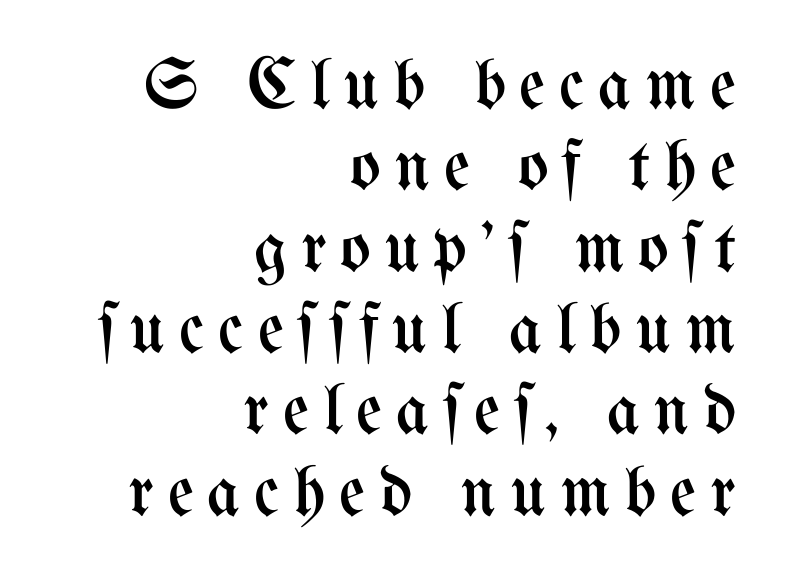
The image shows 72 px regular-weight, condensed type, upright; set right-aligned, tight line spacing (1.13x), not underlined; medium stroke contrast and a medium x-height.
